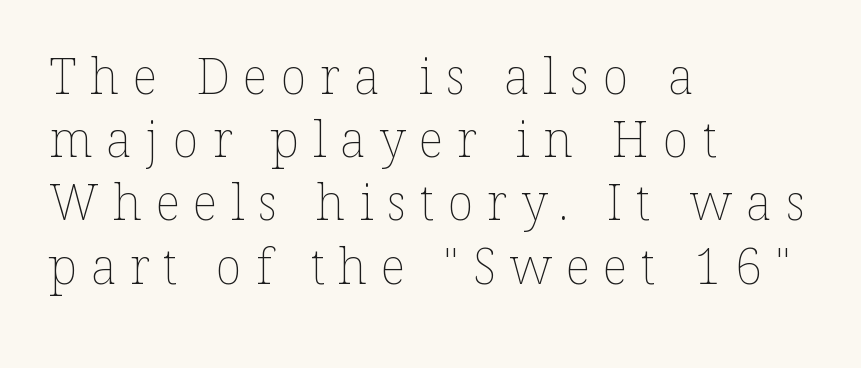
{"italic": "no", "bold": "no", "weight": "thin", "width": "normal", "stroke_contrast": "low", "x_height": "medium", "monospaced": "no", "underline": "no", "align": "left", "line_spacing": "normal", "line_spacing_ratio": 1.29, "letter_spacing": "wide", "letter_spacing_em": 0.28, "glyph_px": 49}
